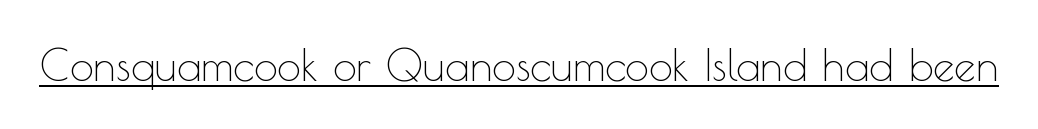
The image shows 43 px thin sans-serif type, upright; set normal letter spacing, underlined; a small x-height.
